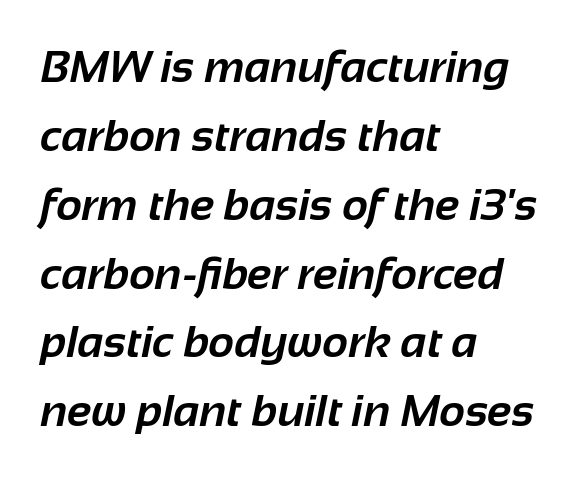
Nothing unusual about the tracking: characters are spaced as the font intends. The passage shown is typed in a proportional face where columns would drift. Each line starts at the same left margin while the right side varies. The baseline area is clear. Grotesque or geometric, the face here clearly has no serifs.
